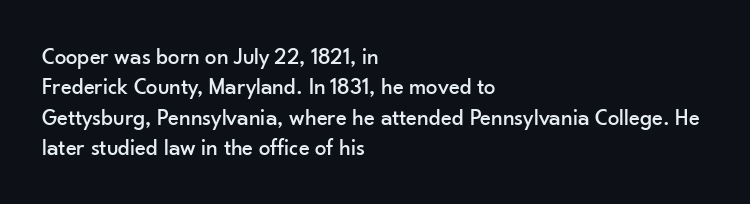
The image shows 23 px text type, upright; set left-aligned, normal line spacing (1.32x), normal letter spacing, not underlined.
